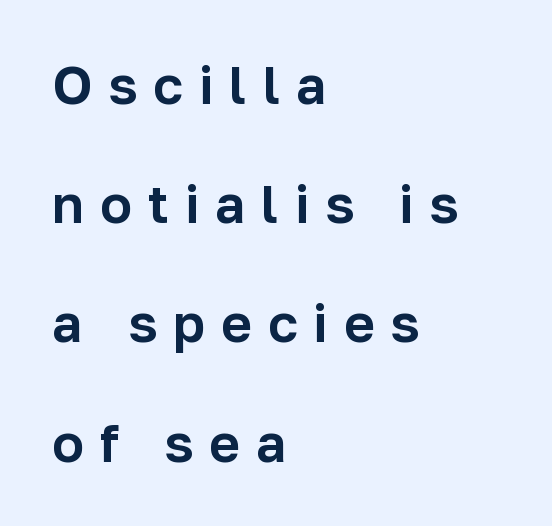
These lines stand farther apart than default settings would place them. In terms of letterspacing, this is a distinctly airy, spread setting. The letters carry no serifs — their stems end cleanly without finishing strokes. Does the copy run flush right? No — it runs flush left. You can tell it's not italic because the verticals are truly vertical.
